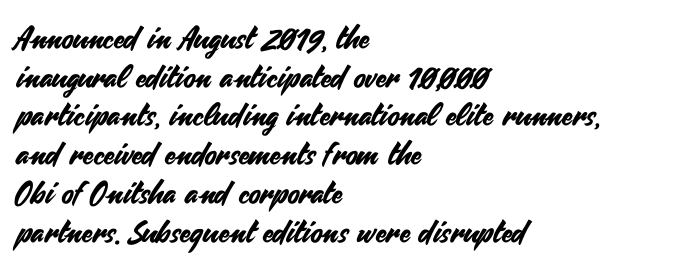
The image shows 31 px sans-serif type; set left-aligned, normal line spacing (1.25x), normal letter spacing, not underlined; medium stroke contrast and a small x-height.
